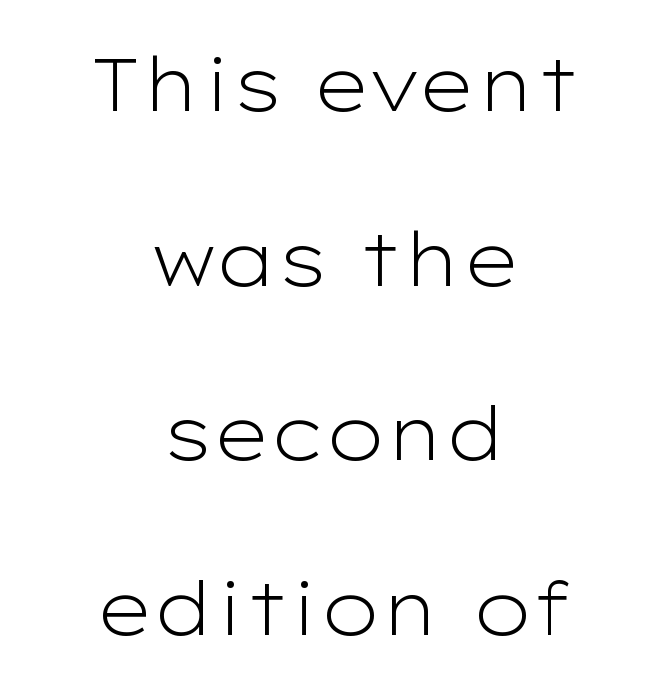
Q: Is the text bold? A: No.
Q: Is the text italic (slanted)? A: No, it is upright.
Q: Is the typeface a serif or a sans-serif typeface? A: Sans-serif.
Q: Is the text underlined? A: No.
Q: How is the paragraph aligned? A: Centered.
Q: Is the spacing between letters normal or unusually wide? A: Normal.
Q: Is the spacing between lines tight, normal or loose? A: Loose.
Q: Width (condensed, normal, or wide)? A: Wide.
Q: Stroke contrast? A: Low.
Q: x-height? A: Medium.
Q: Monospaced? A: No.
